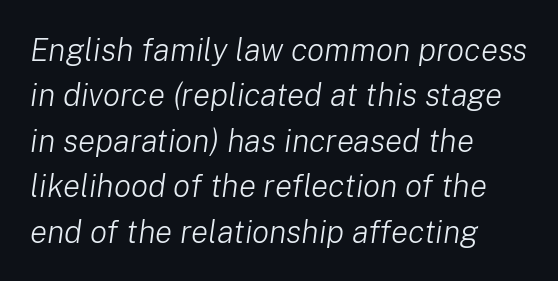
The image shows 32 px light type, italic (leaning right); set left-aligned, normal line spacing (1.42x), normal letter spacing, not underlined; low stroke contrast and a medium x-height.
